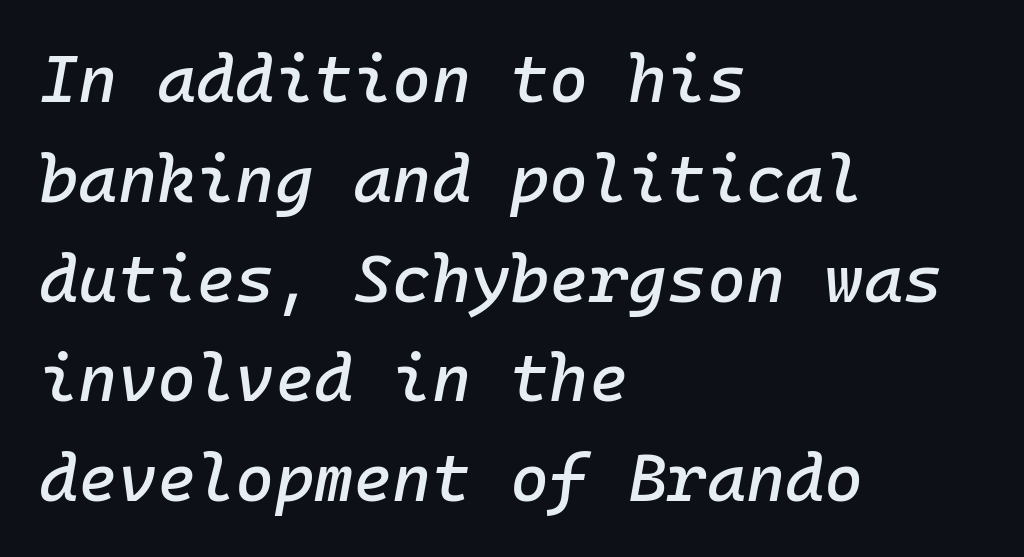
Between one letter and the next there's only the usual sliver of space. The text carries the slant typical of an italic or oblique font. Is this a fixed-width face? Yes — each glyph sits in an identical cell. All the whitespace from short lines collects on the right. Underline: absent. Notice how descenders clear the ascenders below comfortably — that's standard leading.
